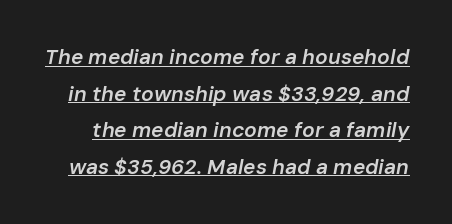
Q: Is the text bold? A: Semi-bold.
Q: Is the text italic (slanted)? A: Yes, it leans right by about 10 degrees.
Q: Is the text underlined? A: Yes.
Q: Is the spacing between letters normal or unusually wide? A: Normal.
